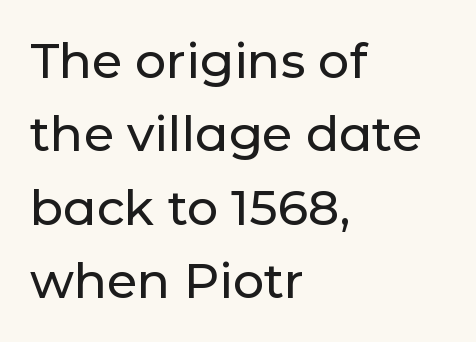
Q: Is the text italic (slanted)? A: No, it is upright.
Q: Is the typeface a serif or a sans-serif typeface? A: Sans-serif.
Q: Is the text underlined? A: No.
Q: How is the paragraph aligned? A: Left-aligned.
Q: Is the spacing between letters normal or unusually wide? A: Normal.
Q: Is the spacing between lines tight, normal or loose? A: Normal.
Q: Width (condensed, normal, or wide)? A: Normal.
Q: Stroke contrast? A: Low.
Q: x-height? A: Medium.
Q: Monospaced? A: No.
